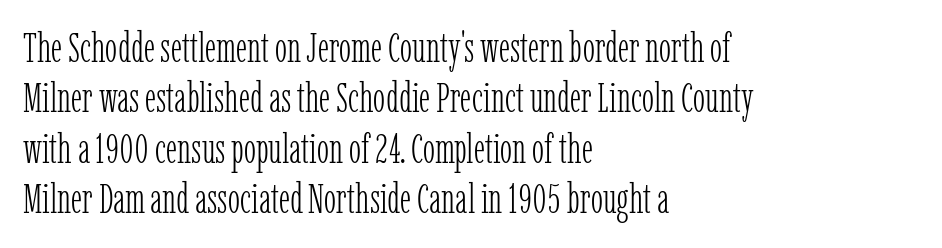
Q: Is the text bold? A: No.
Q: Is the text italic (slanted)? A: No, it is upright.
Q: Is the typeface a serif or a sans-serif typeface? A: Serif.
Q: Is the text underlined? A: No.
Q: How is the paragraph aligned? A: Left-aligned.
Q: Is the spacing between letters normal or unusually wide? A: Normal.
Q: Width (condensed, normal, or wide)? A: Condensed.
Q: Stroke contrast? A: Low.
Q: x-height? A: Medium.
Q: Monospaced? A: No.
